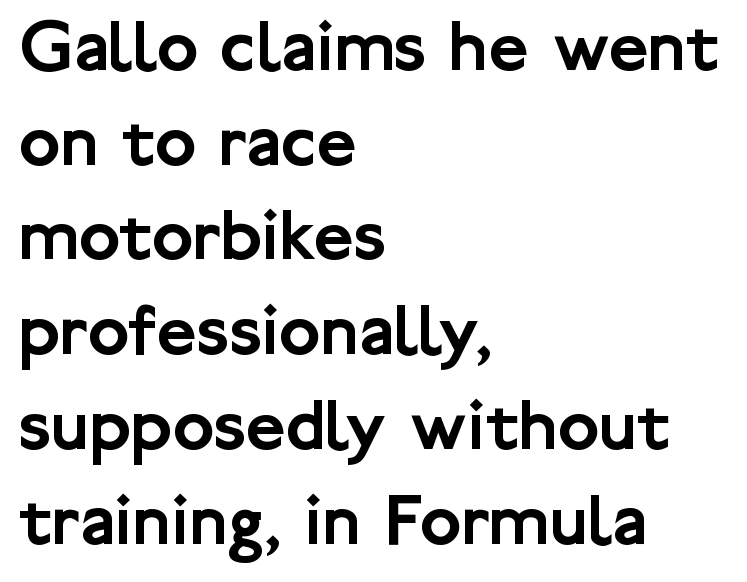
The image shows 77 px sans-serif type, upright; set left-aligned, line spacing 1.23x, normal letter spacing, not underlined; low stroke contrast and a medium x-height.
